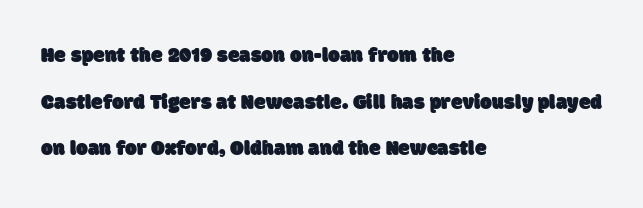
One glance says open: line gaps are wider than usual. If you drew a ruler down the left edge, every line would touch it. Compared with typical body copy, the letter spacing here is the same. Glance below the letters and you will spot only blank space.
